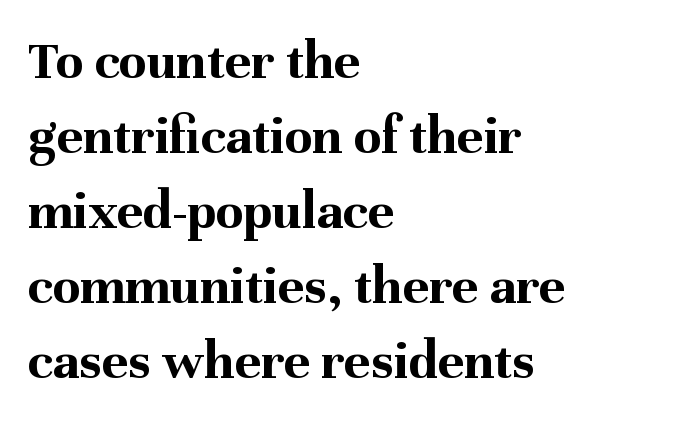
Classification — serif. The letters advance in unequal steps, a hallmark of proportional type. Rule under the text: the space is simply empty. A dark, heavy texture on the line: the type is bold. The letters stand upright; this is a roman face.
